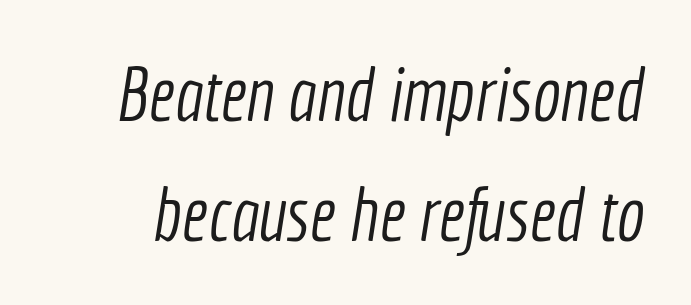
The image shows 75 px light, condensed sans-serif type; set normal line spacing (1.6x), normal letter spacing, not underlined; a medium x-height.
